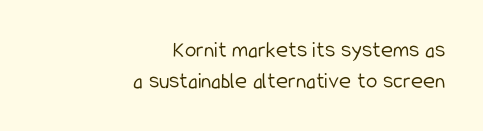
The image shows 23 px text type, upright; set right-aligned, normal line spacing (1.33x), normal letter spacing, not underlined.
